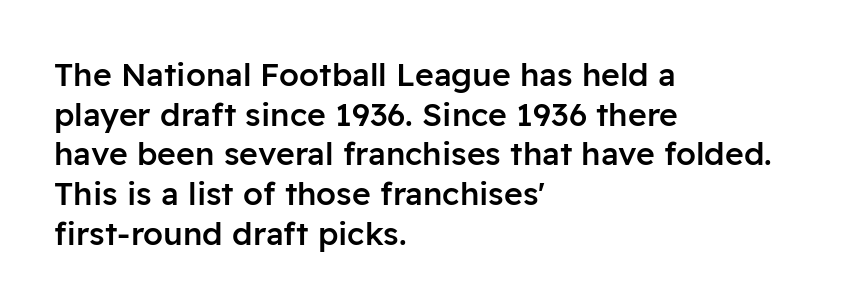
One-word summary of the alignment: left. The letters advance in unequal steps, a hallmark of proportional type. Slightly chunky letters — semibold, I'd say, not full bold. The area under the type is left untouched. The specimen reads as upright at a glance. Nope, no serifs anywhere on these letters.
